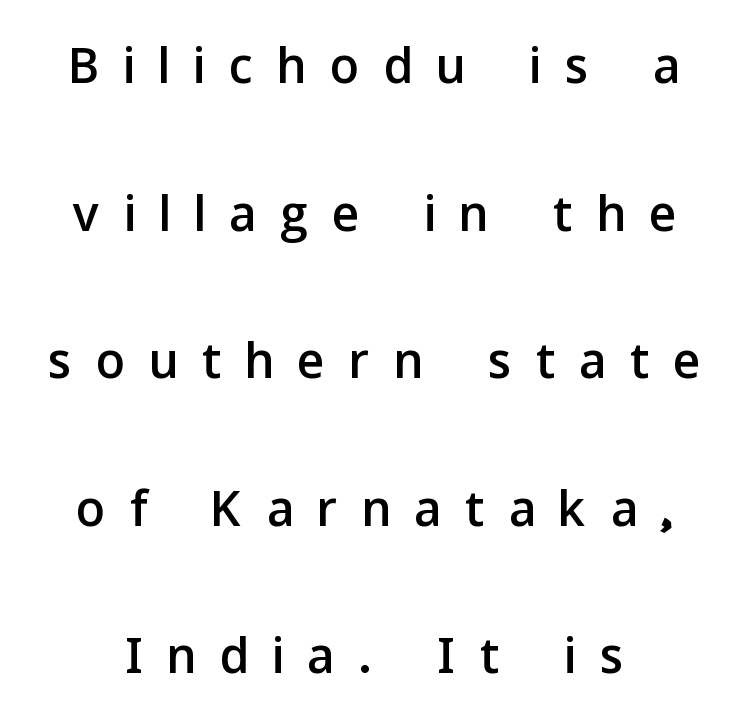
{"serif": "no", "italic": "no", "width": "normal", "stroke_contrast": "low", "x_height": "medium", "monospaced": "no", "underline": "no", "line_spacing": "loose", "line_spacing_ratio": 2.05, "letter_spacing": "wide", "letter_spacing_em": 0.35, "glyph_px": 72}
